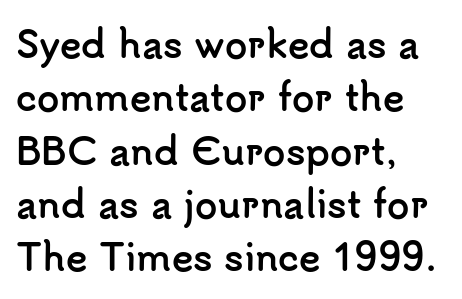
The typesetter chose a ragged-right arrangement here. If you drew a line through each stem, it would be perfectly vertical. Does the leading feel generous? No, just average. Compared with an ordinary text face, these strokes are far heavier — a full bold.
